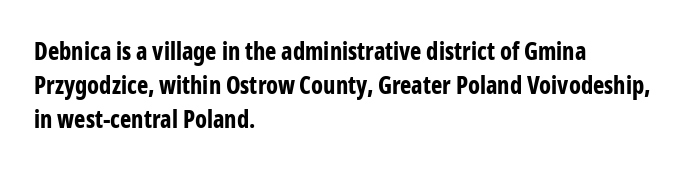
{"italic": "no", "bold": "yes", "underline": "no", "align": "left", "line_spacing": "normal", "line_spacing_ratio": 1.42, "letter_spacing": "normal", "letter_spacing_em": 0.0, "glyph_px": 24}
